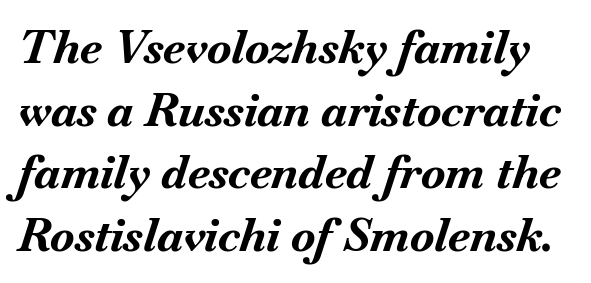
Q: Is the text bold? A: Yes.
Q: Is the text italic (slanted)? A: Yes, it leans right by about 18 degrees.
Q: Is the text underlined? A: No.
Q: Is the spacing between letters normal or unusually wide? A: Normal.
Q: Is the spacing between lines tight, normal or loose? A: Normal.
Q: Width (condensed, normal, or wide)? A: Normal.
Q: Stroke contrast? A: Medium.
Q: x-height? A: Small.
Q: Monospaced? A: No.
